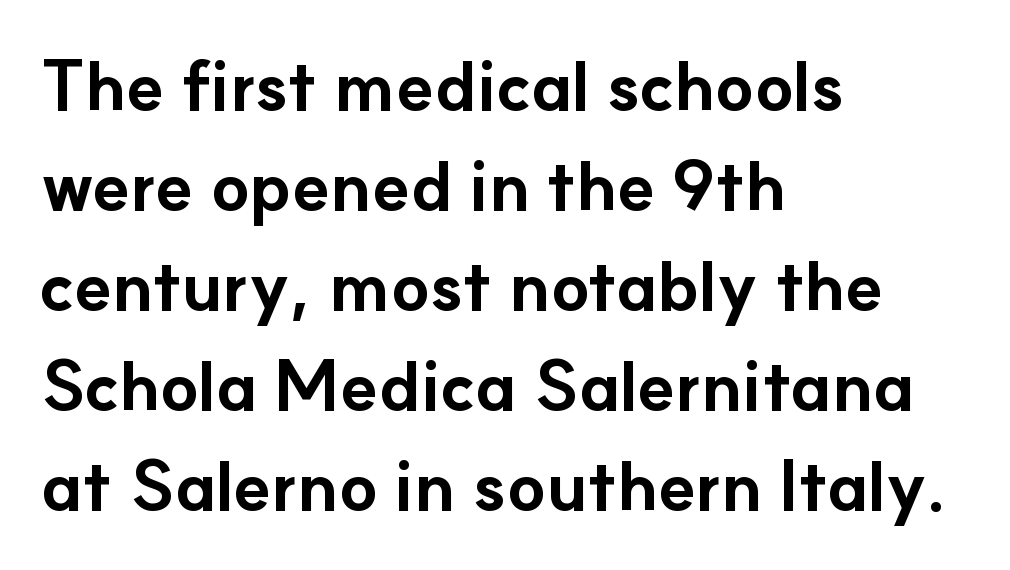
The image shows 70 px bold sans-serif type, upright; set left-aligned, normal line spacing (1.43x), normal letter spacing, not underlined; low stroke contrast and a small x-height.
